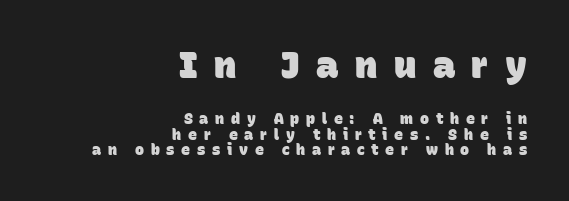
Glyph-to-glyph distance is far greater than everyday printed text. Typeset ragged left — the right edge is the straight one. Lines of text with bare space underneath. Vertically, the passage feels compressed, each row crowding the next.
